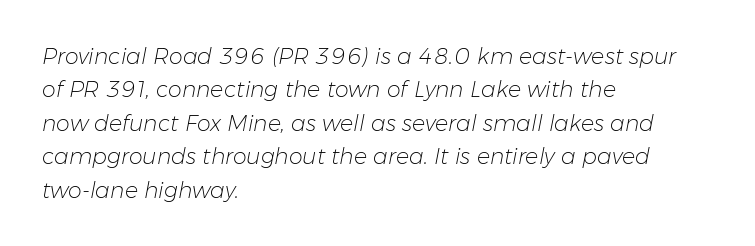
Only glyphs here, with clear space below each row. These lines keep a tight, regular rhythm from letter to letter. Rows of type keep a routine distance in the vertical direction. Summary of weight: not heavy and not bold.
